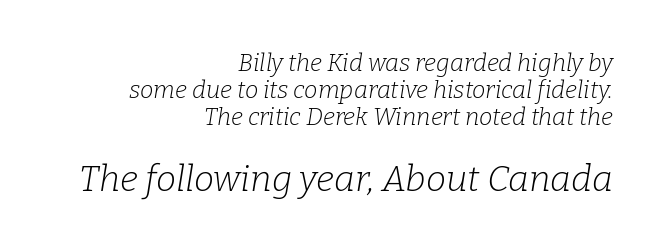
{"serif": "yes", "italic": "yes", "lean": "right", "slant_degrees": 9, "bold": "no", "weight": "light", "width": "normal", "stroke_contrast": "low", "x_height": "medium", "monospaced": "no", "underline": "no", "align": "right", "line_spacing": "tight", "line_spacing_ratio": 1.12, "letter_spacing": "normal", "letter_spacing_em": 0.0, "larger_block": "second", "size_ratio": 1.5, "glyph_px": 36}
